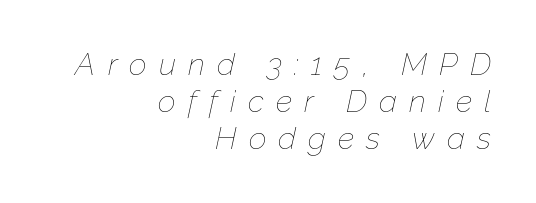
{"italic": "yes", "lean": "right", "slant_degrees": 12, "bold": "no", "weight": "thin", "width": "normal", "stroke_contrast": "low", "x_height": "medium", "monospaced": "no", "underline": "no", "align": "right", "line_spacing_ratio": 1.2, "letter_spacing": "wide", "letter_spacing_em": 0.39, "glyph_px": 31}
